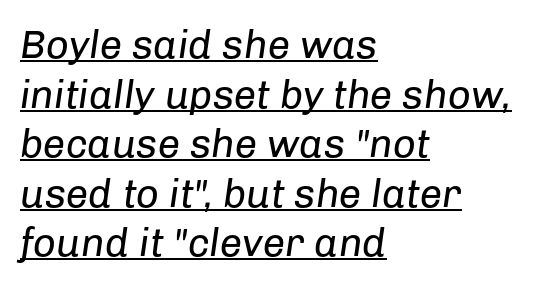
The image shows 40 px regular-weight type, italic (leaning right); set left-aligned, line spacing 1.24x, normal letter spacing, underlined; low stroke contrast and a medium x-height.
